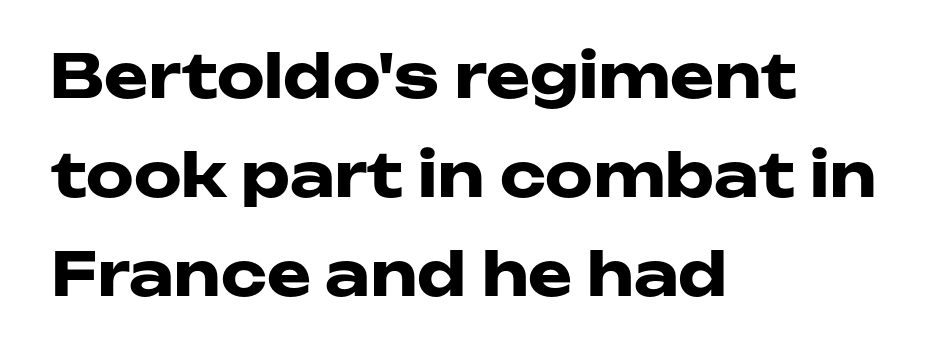
{"serif": "no", "italic": "no", "bold": "yes", "weight": "heavy", "width": "wide", "stroke_contrast": "low", "x_height": "medium", "monospaced": "no", "underline": "no", "align": "left", "line_spacing": "normal", "line_spacing_ratio": 1.65, "letter_spacing": "normal", "letter_spacing_em": 0.0, "glyph_px": 60}
